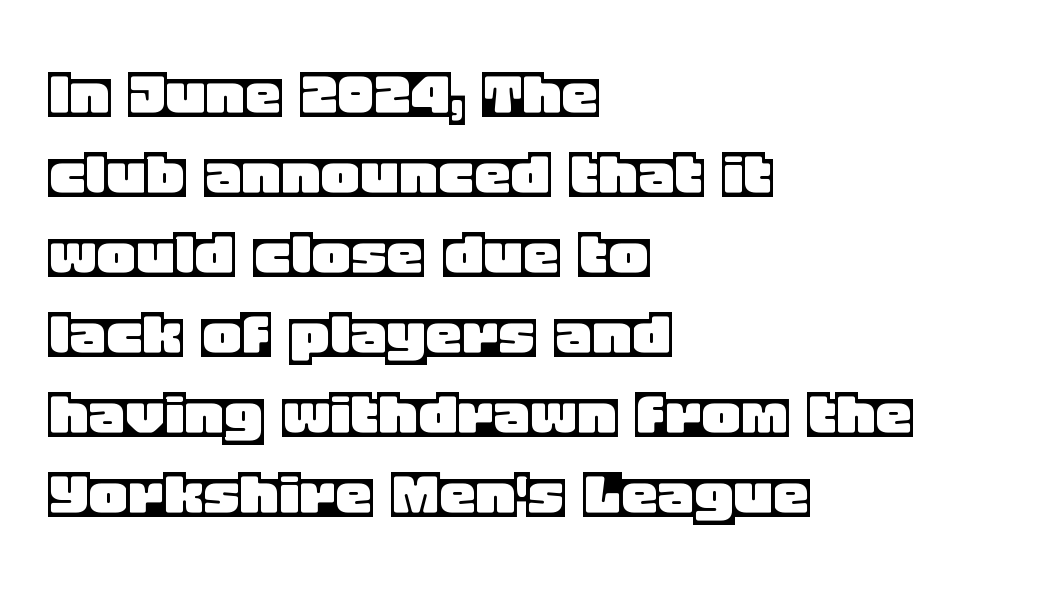
The image shows 74 px text type, upright; set left-aligned, tight line spacing (1.08x), normal letter spacing, not underlined; a large x-height.
